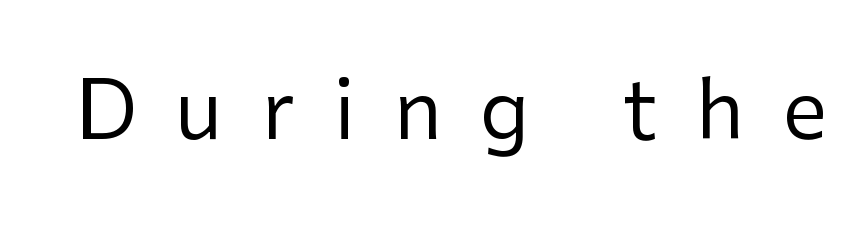
A roman cut, with each character standing at attention. This rendering employs a face without finishing strokes, i.e., a sans-serif. There is plenty of visible air inserted between adjacent glyphs. The face looks like a standard text weight, possibly lighter.
